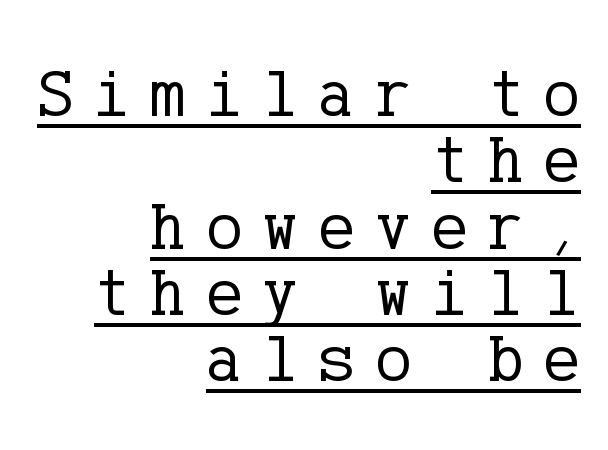
The image shows 67 px regular-weight serif type, upright; set right-aligned, tight line spacing (0.99x), unusually wide letter spacing (+0.31 em), underlined; low stroke contrast and a medium x-height.
